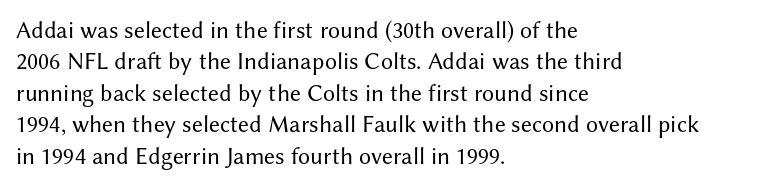
Q: Is the text bold? A: No.
Q: Is the text italic (slanted)? A: No, it is upright.
Q: Is the text underlined? A: No.
Q: How is the paragraph aligned? A: Left-aligned.
Q: Is the spacing between letters normal or unusually wide? A: Normal.
Q: Is the spacing between lines tight, normal or loose? A: Normal.
